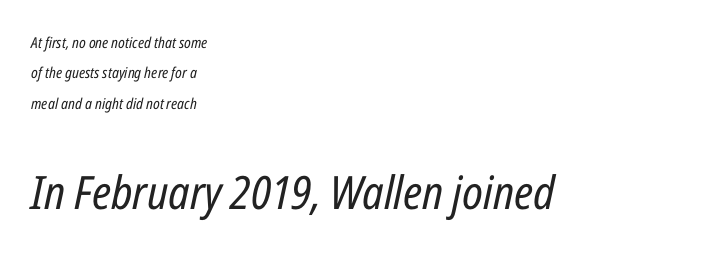
{"italic": "yes", "lean": "right", "slant_degrees": 12, "bold": "no", "weight": "regular", "width": "condensed", "stroke_contrast": "low", "x_height": "medium", "monospaced": "no", "underline": "no", "align": "left", "line_spacing": "loose", "line_spacing_ratio": 2.03, "letter_spacing": "normal", "letter_spacing_em": 0.0, "larger_block": "second", "size_ratio": 3.07, "glyph_px": 46}
